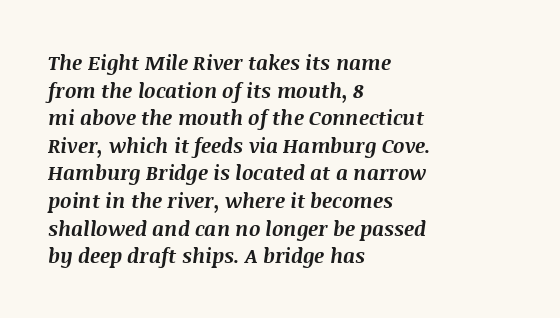
{"italic": "yes", "lean": "right", "slant_degrees": 8, "bold": "yes", "underline": "no", "align": "left", "line_spacing": "normal", "line_spacing_ratio": 1.38, "letter_spacing": "normal", "letter_spacing_em": 0.0, "glyph_px": 20}
